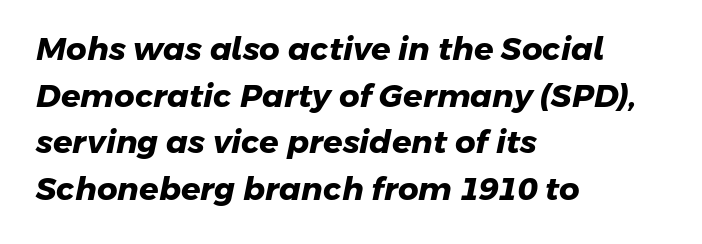
Q: Is the text bold? A: Yes.
Q: Is the typeface a serif or a sans-serif typeface? A: Sans-serif.
Q: Is the text underlined? A: No.
Q: How is the paragraph aligned? A: Left-aligned.
Q: Is the spacing between letters normal or unusually wide? A: Normal.
Q: Is the spacing between lines tight, normal or loose? A: Normal.
Q: Width (condensed, normal, or wide)? A: Normal.
Q: Stroke contrast? A: Low.
Q: x-height? A: Medium.
Q: Monospaced? A: No.
